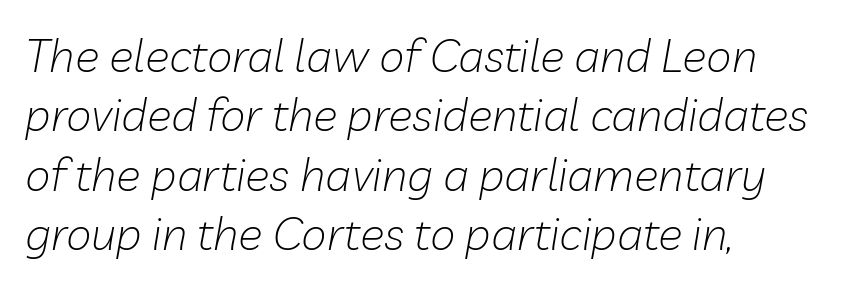
The image shows 46 px light type, italic (leaning right); set left-aligned, normal line spacing (1.29x), normal letter spacing, not underlined; low stroke contrast and a medium x-height.
